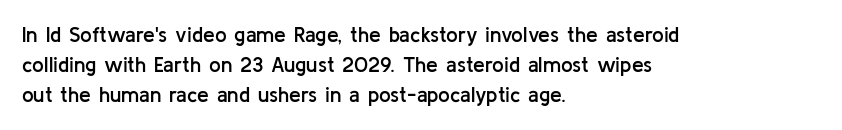
Q: Is the text bold? A: Semi-bold.
Q: Is the text italic (slanted)? A: No, it is upright.
Q: Is the text underlined? A: No.
Q: How is the paragraph aligned? A: Left-aligned.
Q: Is the spacing between letters normal or unusually wide? A: Normal.
Q: Is the spacing between lines tight, normal or loose? A: Normal.
